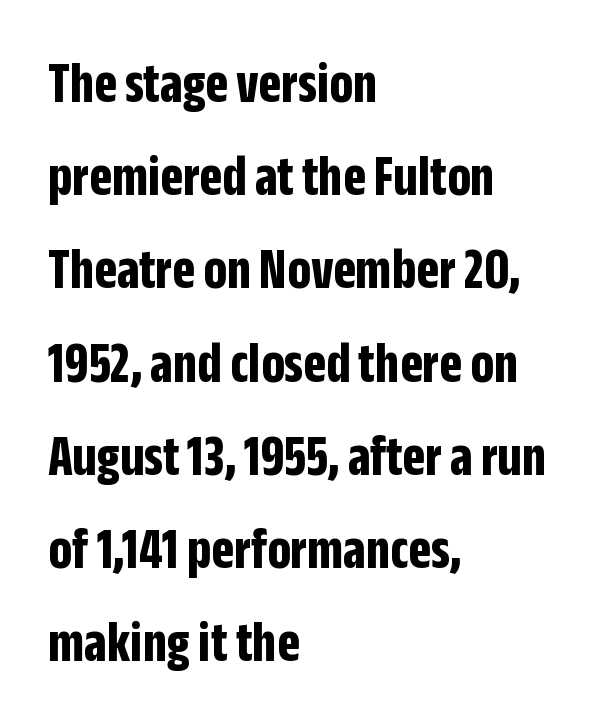
Here the glyphs are tracked normally, forming tight word shapes. It's the straight-up-and-down kind of type. Baseline-to-baseline distance is the conventional proportion of letter height. In terms of weight, the rendering is a true, heavy bold. Typographically, this falls in the sans-serif category.
